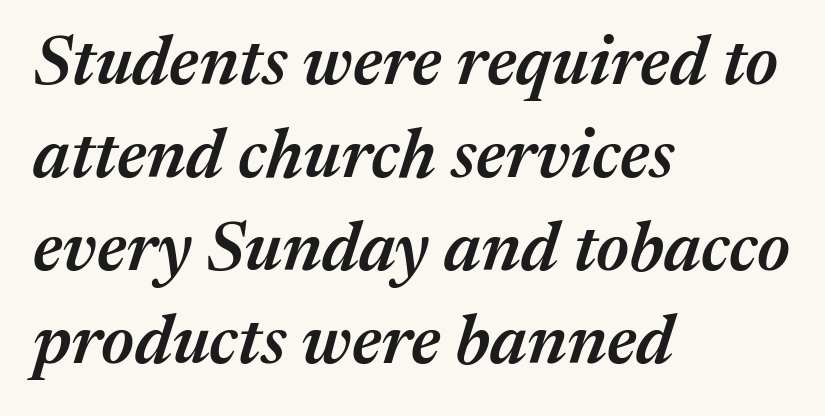
Q: Is the text bold? A: Semi-bold.
Q: Is the text italic (slanted)? A: Yes, it leans right by about 17 degrees.
Q: Is the text underlined? A: No.
Q: How is the paragraph aligned? A: Left-aligned.
Q: Is the spacing between letters normal or unusually wide? A: Normal.
Q: Is the spacing between lines tight, normal or loose? A: Normal.
Q: Width (condensed, normal, or wide)? A: Normal.
Q: Stroke contrast? A: Medium.
Q: x-height? A: Medium.
Q: Monospaced? A: No.
